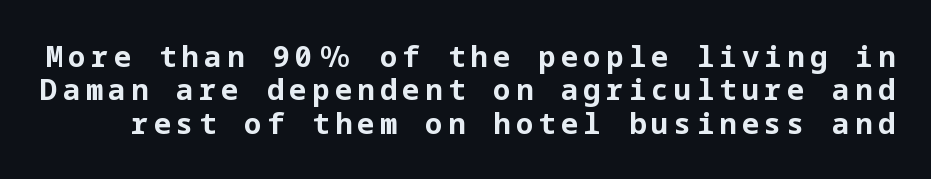
{"serif": "no", "italic": "no", "bold": "yes", "weight": "bold", "width": "normal", "stroke_contrast": "low", "x_height": "medium", "underline": "no", "line_spacing": "tight", "line_spacing_ratio": 1.15, "glyph_px": 29}
